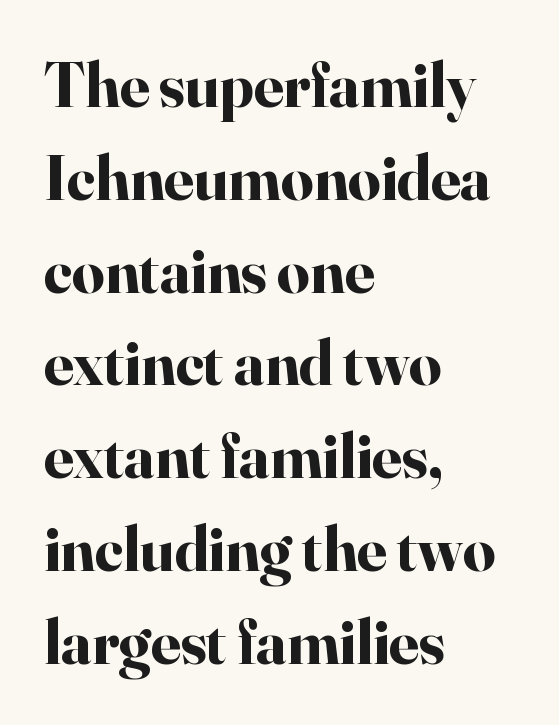
The image shows 64 px bold serif type, upright; set left-aligned, normal line spacing (1.45x), normal letter spacing, not underlined; high stroke contrast and a small x-height.
